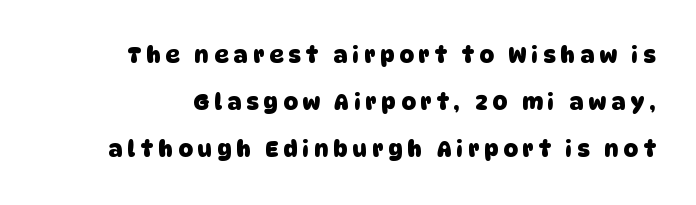
The tracking jumps out immediately: characters are airy and widely separated. Anything drawn beneath the words? Only blank space. What weight is shown? A full bold with thick strokes. One glance says open: line gaps are wider than usual.
